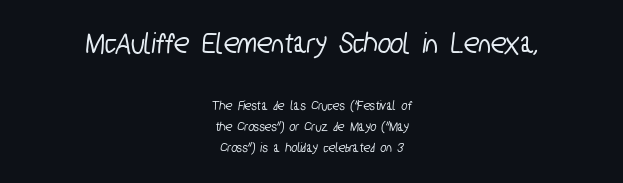
{"serif": "no", "width": "condensed", "stroke_contrast": "low", "x_height": "medium", "monospaced": "no", "underline": "no", "align": "center", "line_spacing": "normal", "line_spacing_ratio": 1.47, "letter_spacing": "normal", "letter_spacing_em": 0.0, "larger_block": "first", "size_ratio": 2.21, "glyph_px": 31}
